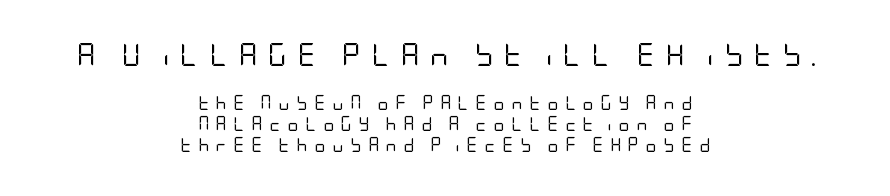
Characters follow at a spacing far wider than the type designer built in. The weight would be labelled regular, book, light, or lighter still. Does the copy run flush right? No — it is centered line by line. Just letters on the line, the space beneath them empty. Horizontal bands of white between lines are of average thickness.
